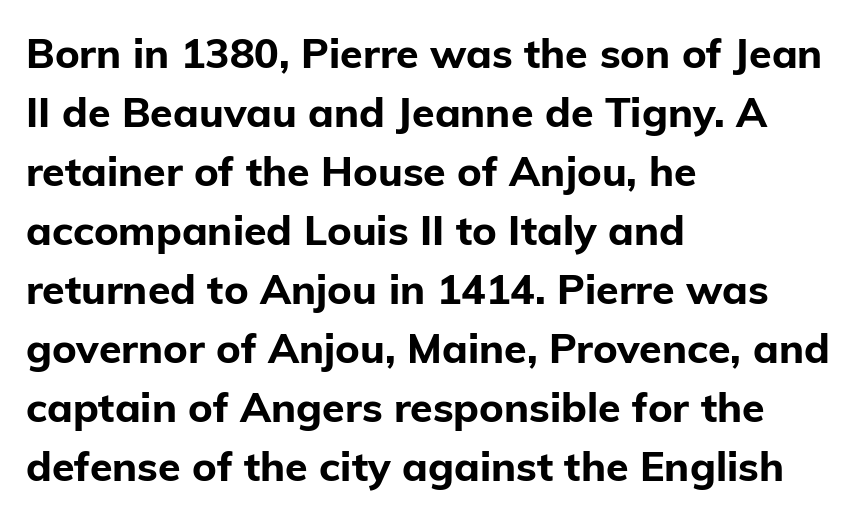
The image shows 41 px bold sans-serif type, upright; set left-aligned, normal line spacing (1.44x), normal letter spacing, not underlined; low stroke contrast and a medium x-height.
